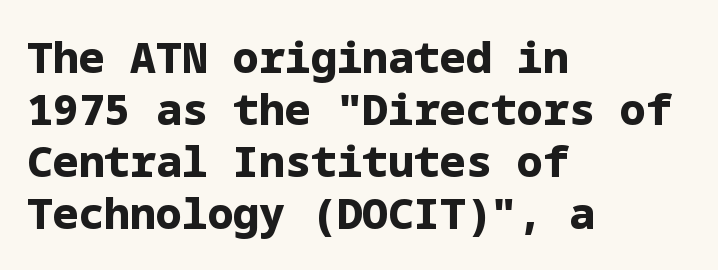
{"serif": "no", "italic": "no", "bold": "yes", "weight": "bold", "width": "normal", "stroke_contrast": "low", "x_height": "medium", "underline": "no", "align": "left", "line_spacing_ratio": 1.21, "letter_spacing": "normal", "letter_spacing_em": 0.0, "glyph_px": 43}
